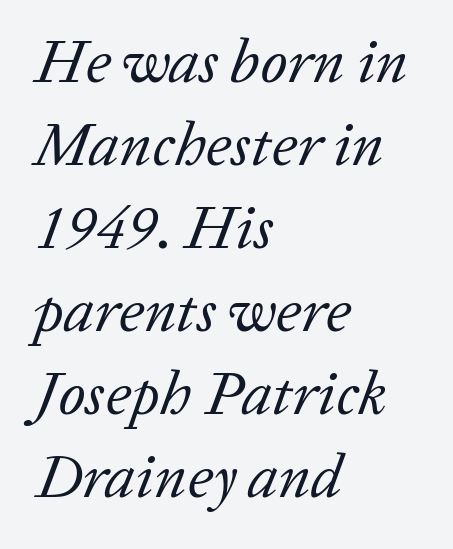
The rendering anchors every line to the left-hand side. Slanted lettering throughout. Default kerning and tracking; the words read as compact shapes. Proportional: the letters do not fall into vertical columns.
